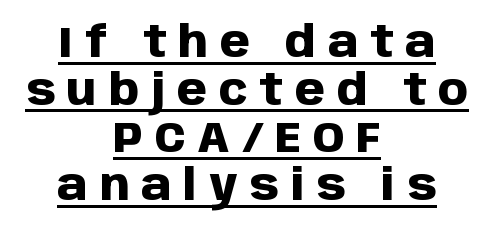
A continuous stroke trails under the words, as in a hyperlink. The passage shown is typeset with a sans-serif family. You could not count columns in this text — the font is proportionally spaced. When letters stand straight like this, we call the style roman or upright. You could only call the tracking loose — the letters float apart. One-word summary of the alignment: center.
